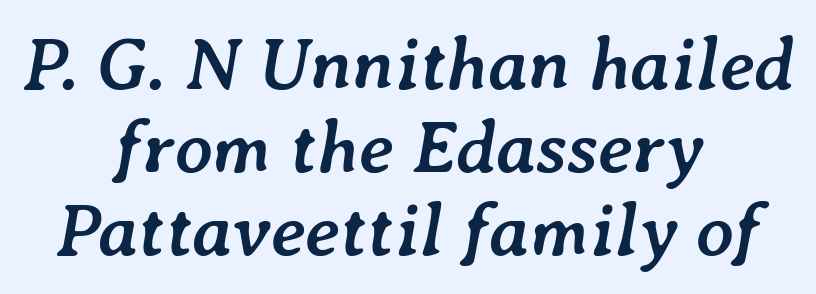
Q: Is the text bold? A: Yes.
Q: Is the text italic (slanted)? A: Yes, it leans right by about 7 degrees.
Q: Is the text underlined? A: No.
Q: How is the paragraph aligned? A: Centered.
Q: Is the spacing between letters normal or unusually wide? A: Normal.
Q: Is the spacing between lines tight, normal or loose? A: Tight.
Q: Width (condensed, normal, or wide)? A: Normal.
Q: Stroke contrast? A: Low.
Q: x-height? A: Medium.
Q: Monospaced? A: No.
